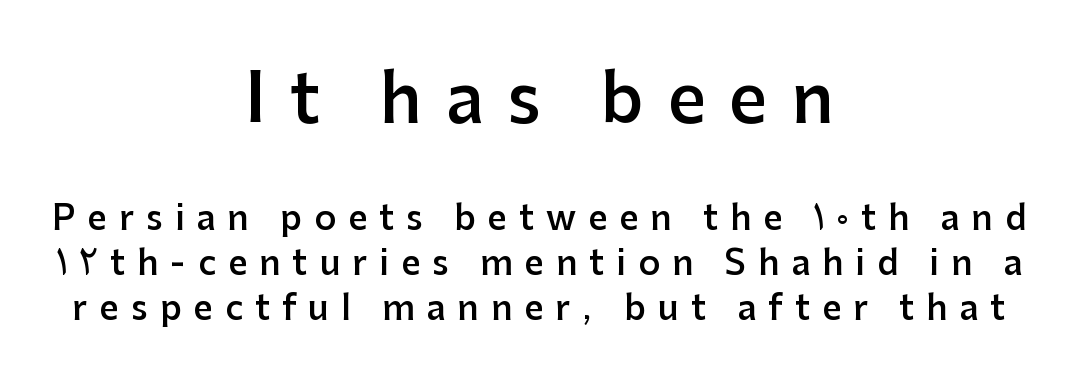
The rows are spaced the way most documents space them. Do the characters align in a grid? No, the font is proportional. Caption: multi-line text, centered on the measure. You can tell it's not italic because the verticals are truly vertical.
